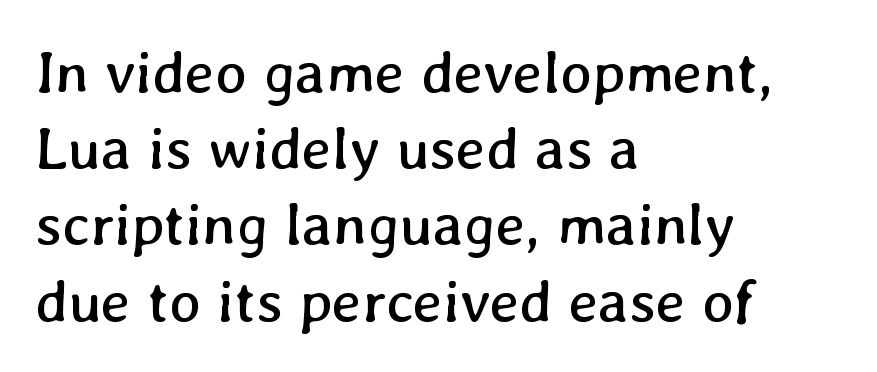
{"bold": "no", "weight": "regular", "width": "normal", "stroke_contrast": "low", "x_height": "medium", "monospaced": "no", "underline": "no", "align": "left", "line_spacing": "normal", "line_spacing_ratio": 1.27, "letter_spacing": "normal", "letter_spacing_em": 0.0, "glyph_px": 60}
